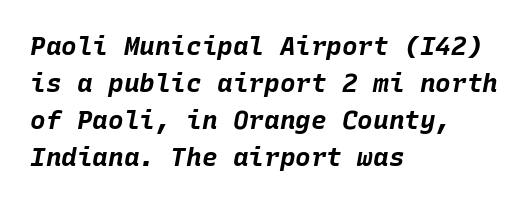
{"italic": "yes", "lean": "right", "slant_degrees": 10, "bold": "yes", "underline": "no", "align": "left", "line_spacing": "normal", "line_spacing_ratio": 1.42, "letter_spacing": "normal", "letter_spacing_em": 0.0, "glyph_px": 26}
